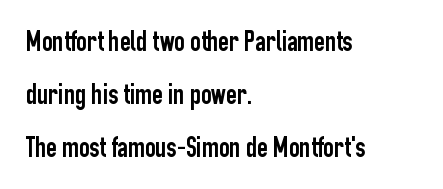
To sum up the face: it is a sans, with no serifs. Any mark beneath the type? The region is blank. Glyph-to-glyph distance matches everyday printed text. A typesetter would call this proportional, since set widths differ per character. The rag falls on the right side of this text block. Style check: upright.
